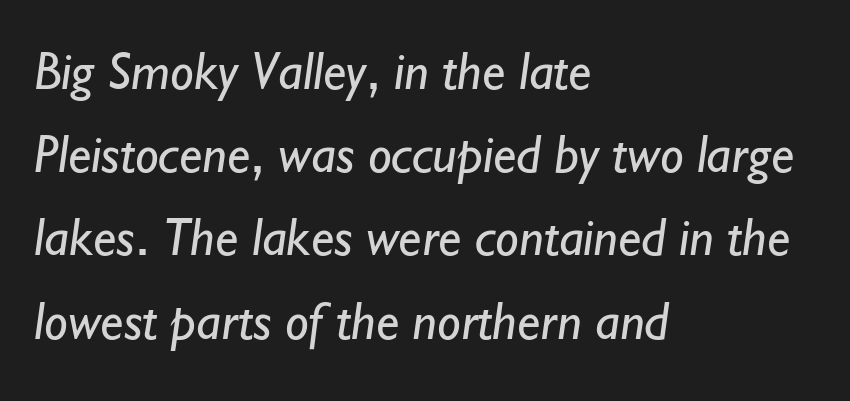
Q: Is the text bold? A: No.
Q: Is the typeface a serif or a sans-serif typeface? A: Sans-serif.
Q: Is the text underlined? A: No.
Q: How is the paragraph aligned? A: Left-aligned.
Q: Is the spacing between letters normal or unusually wide? A: Normal.
Q: Is the spacing between lines tight, normal or loose? A: Normal.
Q: Width (condensed, normal, or wide)? A: Normal.
Q: Stroke contrast? A: Low.
Q: x-height? A: Small.
Q: Monospaced? A: No.
